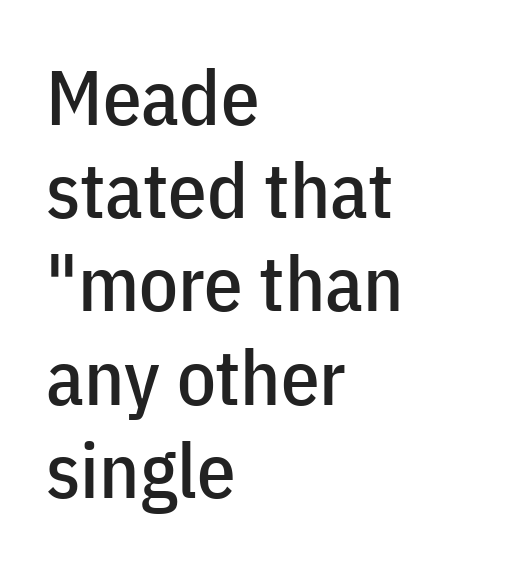
Q: Is the text italic (slanted)? A: No, it is upright.
Q: Is the typeface a serif or a sans-serif typeface? A: Sans-serif.
Q: Is the text underlined? A: No.
Q: How is the paragraph aligned? A: Left-aligned.
Q: Is the spacing between letters normal or unusually wide? A: Normal.
Q: Width (condensed, normal, or wide)? A: Condensed.
Q: Stroke contrast? A: Low.
Q: x-height? A: Medium.
Q: Monospaced? A: No.
